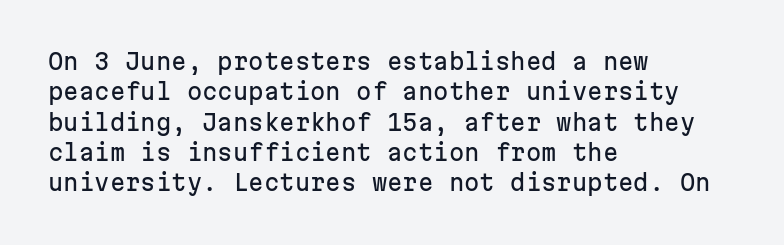
Descenders are the only things crossing below the line. The paragraph has a hard left edge and a soft right edge. Nothing unusual about the tracking: characters are spaced as the font intends. Vertically, the passage feels balanced, rows spaced as you'd expect. If you drew a line through each stem, it would be perfectly vertical.
